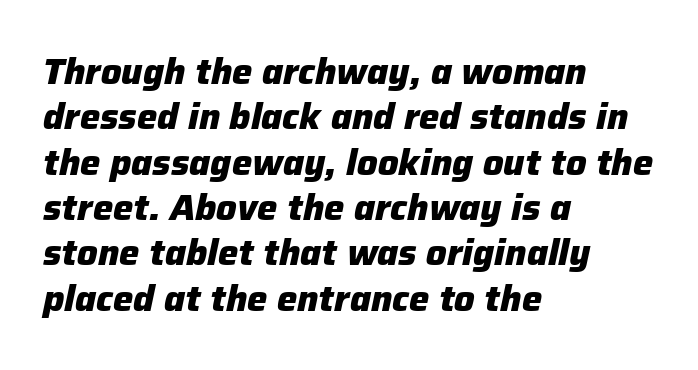
The image shows 36 px heavy type, italic (leaning right); set left-aligned, normal line spacing (1.26x), normal letter spacing, not underlined; low stroke contrast and a medium x-height.
